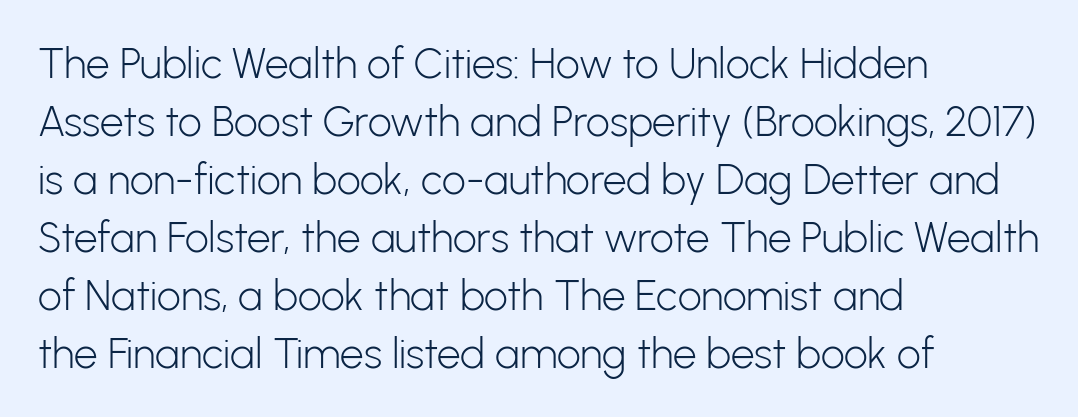
Font category for this specimen: sans-serif. Typeset ragged right — the left edge is the straight one. Nobody drew a line under any word here. Ordinary non-slanted type is in use.
